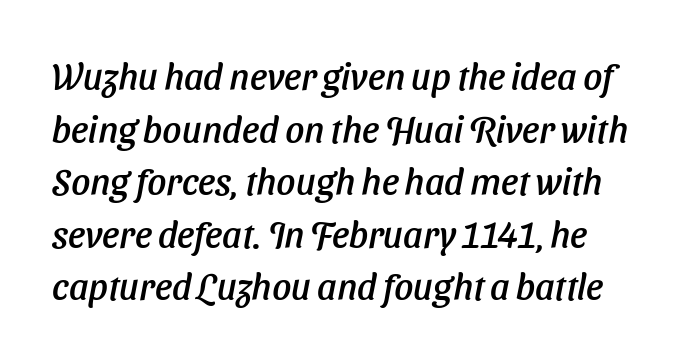
Q: Is the text italic (slanted)? A: Yes, it leans right by about 11 degrees.
Q: Is the text underlined? A: No.
Q: Is the spacing between letters normal or unusually wide? A: Normal.
Q: Is the spacing between lines tight, normal or loose? A: Normal.
Q: Width (condensed, normal, or wide)? A: Normal.
Q: Stroke contrast? A: Low.
Q: x-height? A: Medium.
Q: Monospaced? A: No.
